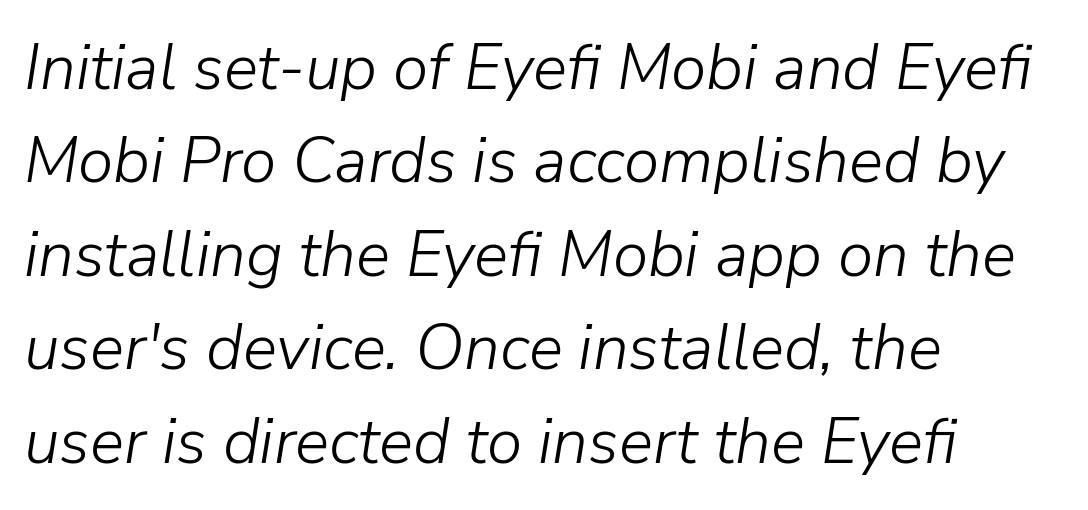
Q: Is the text bold? A: No.
Q: Is the text italic (slanted)? A: Yes, it leans right by about 9 degrees.
Q: Is the text underlined? A: No.
Q: How is the paragraph aligned? A: Left-aligned.
Q: Is the spacing between letters normal or unusually wide? A: Normal.
Q: Is the spacing between lines tight, normal or loose? A: Normal.
Q: Width (condensed, normal, or wide)? A: Normal.
Q: Stroke contrast? A: Low.
Q: x-height? A: Medium.
Q: Monospaced? A: No.
